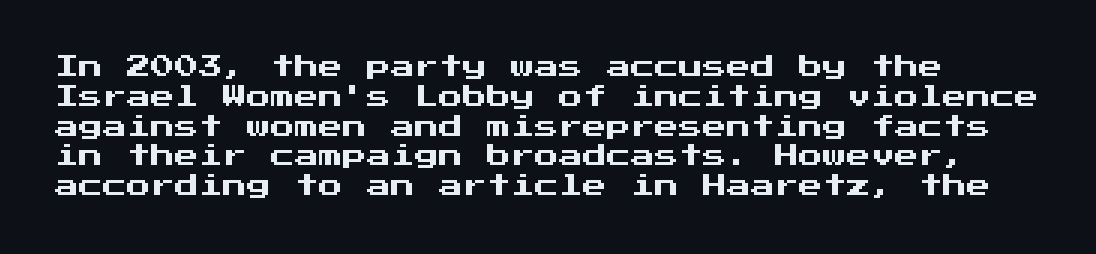
The image shows 24 px text type, upright; set line spacing 1.24x, normal letter spacing, not underlined.
